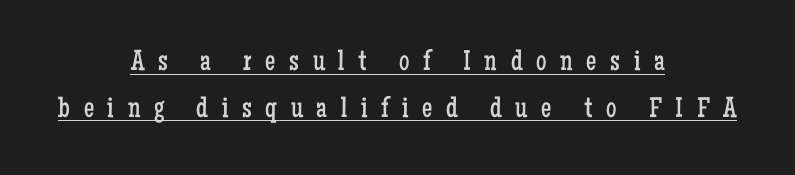
{"serif": "yes", "italic": "no", "bold": "no", "weight": "regular", "width": "condensed", "stroke_contrast": "low", "x_height": "medium", "monospaced": "no", "underline": "yes", "align": "center", "line_spacing": "normal", "line_spacing_ratio": 1.61, "letter_spacing": "wide", "letter_spacing_em": 0.47, "glyph_px": 29}
